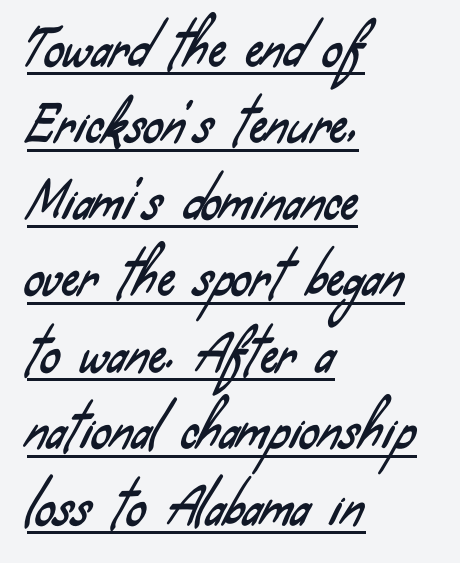
Q: Is the typeface a serif or a sans-serif typeface? A: Sans-serif.
Q: Is the text underlined? A: Yes.
Q: How is the paragraph aligned? A: Left-aligned.
Q: Is the spacing between letters normal or unusually wide? A: Normal.
Q: Is the spacing between lines tight, normal or loose? A: Normal.
Q: Width (condensed, normal, or wide)? A: Condensed.
Q: Stroke contrast? A: Low.
Q: x-height? A: Small.
Q: Monospaced? A: No.
